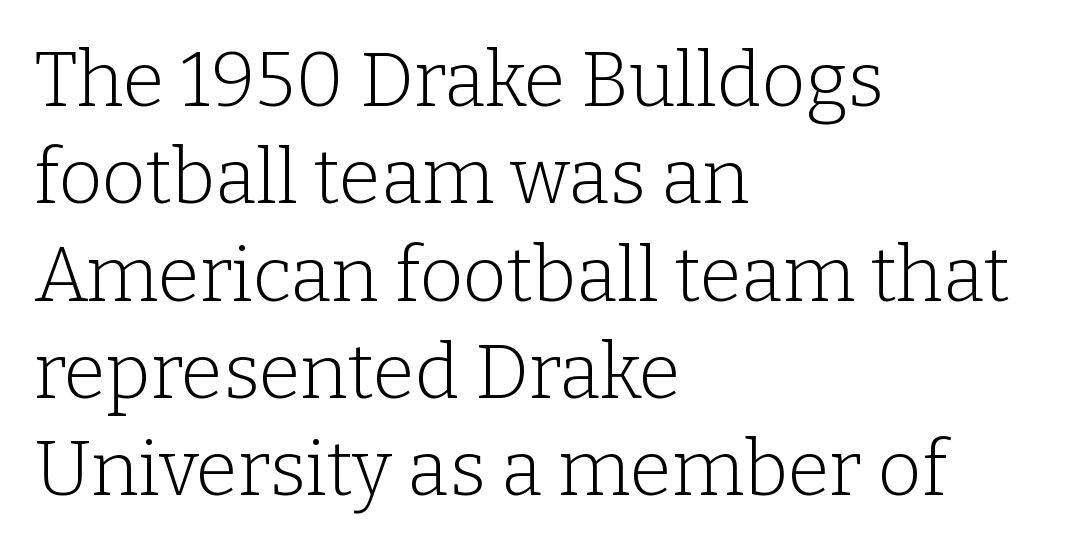
The passage shown has conventional tracking throughout. Are there feet on the stems? There are — it's a serif. Stems and bowls with no extra thickness — not bold. Varying glyph widths throughout — classic text-font behaviour. The setting favours the left margin, as ordinary paragraphs usually do.
